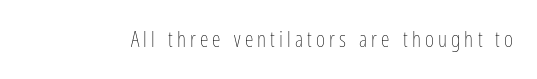
The specimen reads as upright at a glance. The face looks like a standard text weight, possibly lighter. Nobody drew a line under any word here.
